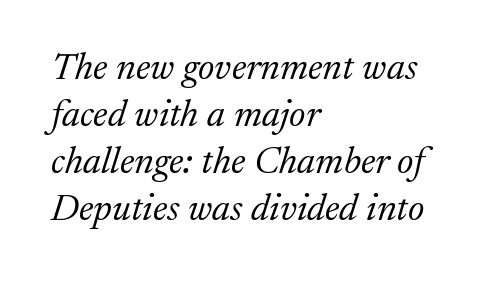
Q: Is the text bold? A: No.
Q: Is the text italic (slanted)? A: Yes, it leans right by about 17 degrees.
Q: Is the typeface a serif or a sans-serif typeface? A: Serif.
Q: Is the text underlined? A: No.
Q: How is the paragraph aligned? A: Left-aligned.
Q: Is the spacing between letters normal or unusually wide? A: Normal.
Q: Width (condensed, normal, or wide)? A: Normal.
Q: Stroke contrast? A: Medium.
Q: x-height? A: Medium.
Q: Monospaced? A: No.
